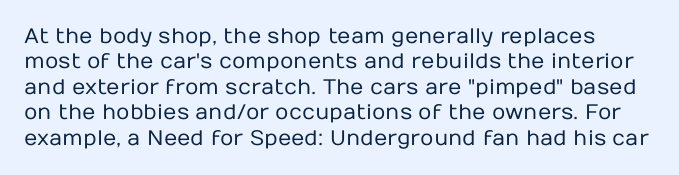
The image shows 21 px text type, upright; set line spacing 1.21x, normal letter spacing, not underlined.
